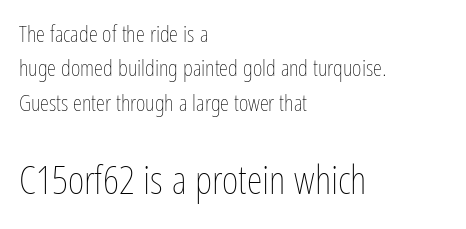
The image shows 40 px thin, condensed type, upright; set left-aligned, normal line spacing (1.5x), normal letter spacing, not underlined; the second (bottom) block is 1.74x larger; low stroke contrast and a medium x-height.
